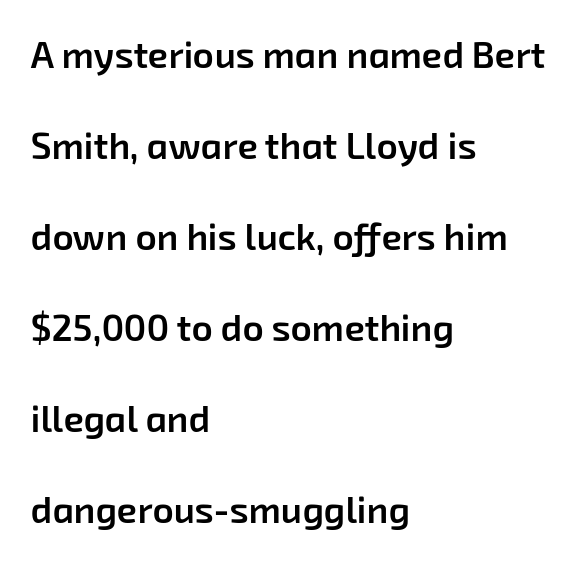
The image shows 37 px semibold sans-serif type; set left-aligned, loose line spacing (2.46x), normal letter spacing, not underlined; low stroke contrast and a medium x-height.
